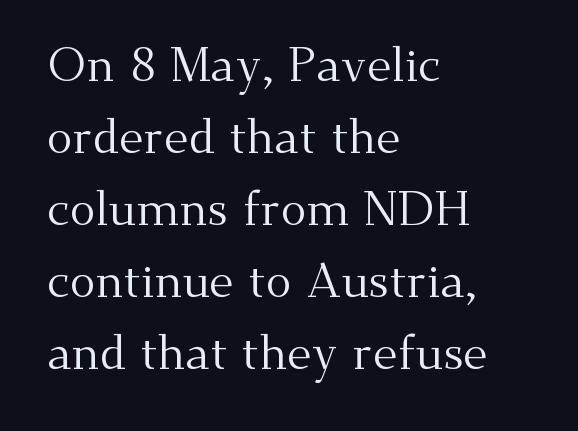
Vertical strokes here are truly vertical. The line texture is even and compact thanks to regular tracking. Ink coverage per letter is moderate at most. The space directly below the letters is spotless.
